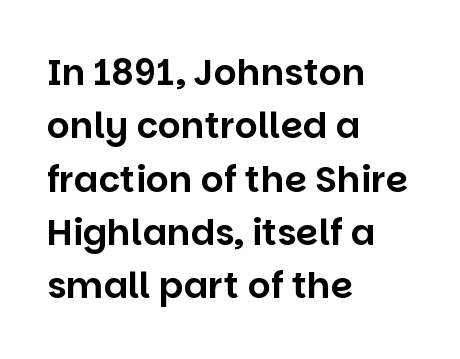
Q: Is the text italic (slanted)? A: No, it is upright.
Q: Is the typeface a serif or a sans-serif typeface? A: Sans-serif.
Q: Is the text underlined? A: No.
Q: How is the paragraph aligned? A: Left-aligned.
Q: Is the spacing between letters normal or unusually wide? A: Normal.
Q: Is the spacing between lines tight, normal or loose? A: Normal.
Q: Width (condensed, normal, or wide)? A: Normal.
Q: Stroke contrast? A: Low.
Q: x-height? A: Large.
Q: Monospaced? A: No.
